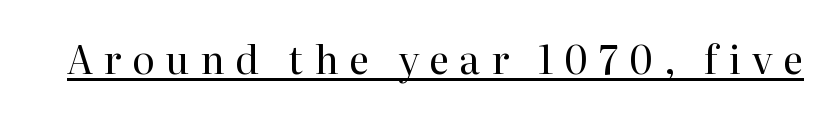
The image shows 39 px regular-weight serif type, upright; set unusually wide letter spacing (+0.27 em), underlined; high stroke contrast and a medium x-height.
